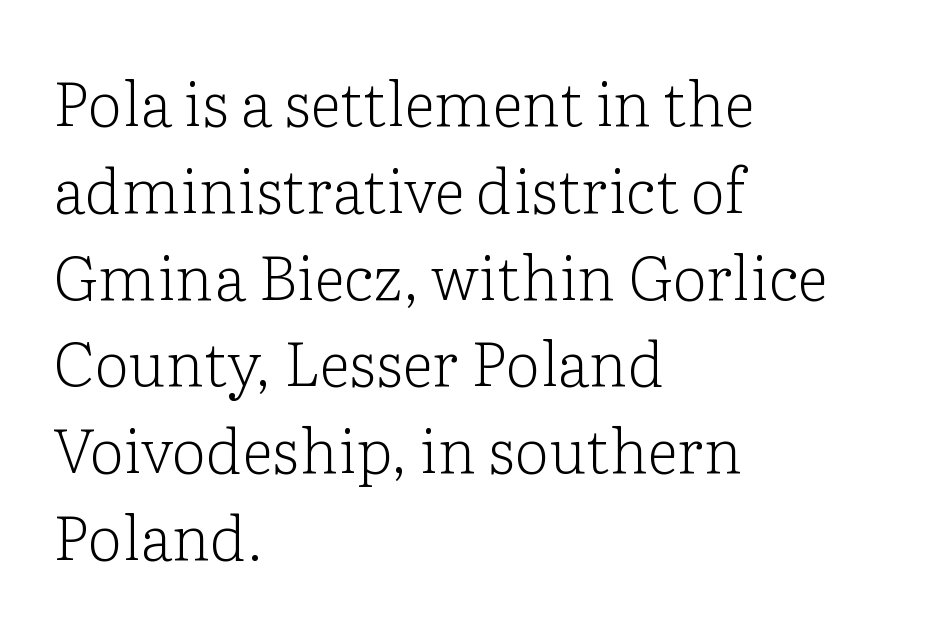
Q: Is the text bold? A: No.
Q: Is the text italic (slanted)? A: No, it is upright.
Q: Is the typeface a serif or a sans-serif typeface? A: Serif.
Q: Is the text underlined? A: No.
Q: How is the paragraph aligned? A: Left-aligned.
Q: Is the spacing between letters normal or unusually wide? A: Normal.
Q: Is the spacing between lines tight, normal or loose? A: Normal.
Q: Width (condensed, normal, or wide)? A: Normal.
Q: Stroke contrast? A: Low.
Q: x-height? A: Medium.
Q: Monospaced? A: No.
